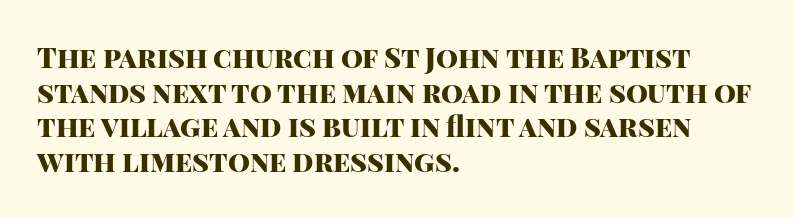
Compared with typical body copy, the letter spacing here is the same. Does the type have serifs? No, each stem ends abruptly. This sample uses an upright cut, with every glyph sitting square on the baseline. This is heavy type, rendered in bold.
